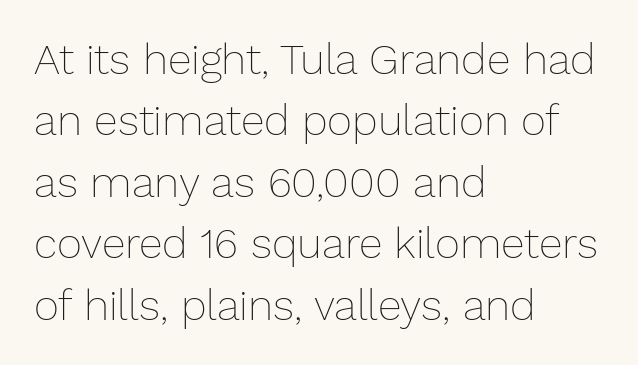
{"italic": "no", "bold": "no", "weight": "thin", "width": "normal", "stroke_contrast": "low", "x_height": "medium", "monospaced": "no", "underline": "no", "align": "left", "line_spacing": "normal", "line_spacing_ratio": 1.43, "letter_spacing": "normal", "letter_spacing_em": 0.0, "glyph_px": 43}
